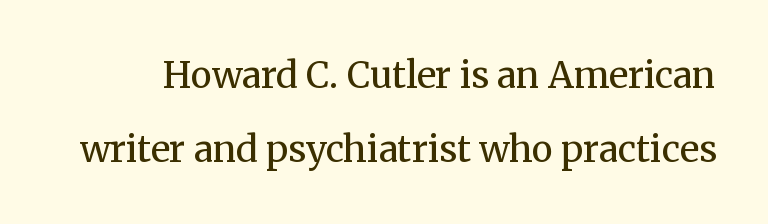
Leading is clearly above the norm, producing a sparse column. Does the type have serifs? Yes, each stem ends in a small foot. Nobody drew a line under any word here. Nothing heavy about these letters — not bold at all.
